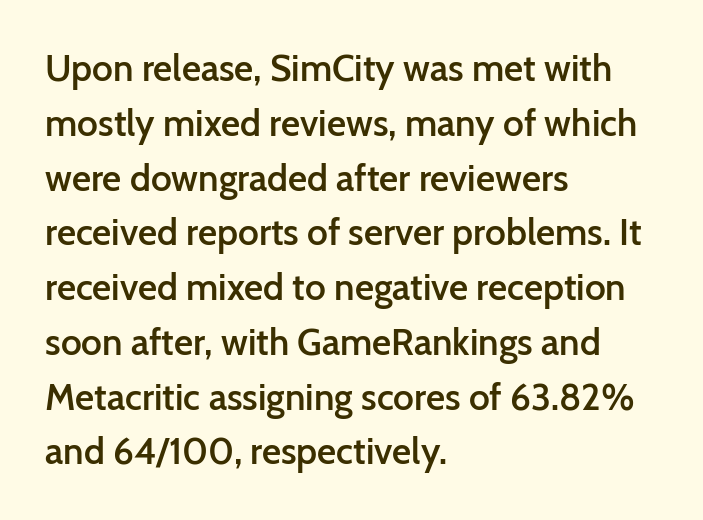
What weight is shown? A semibold, between regular and bold. Italic: no, the glyphs are upright roman. The glyphs in this specimen are sans serif. Check the space under the baseline: it is left empty. A student would call this left alignment; a typographer would say flush left, rag right. This sample has the flowing, uneven cadence of proportional lettering.
